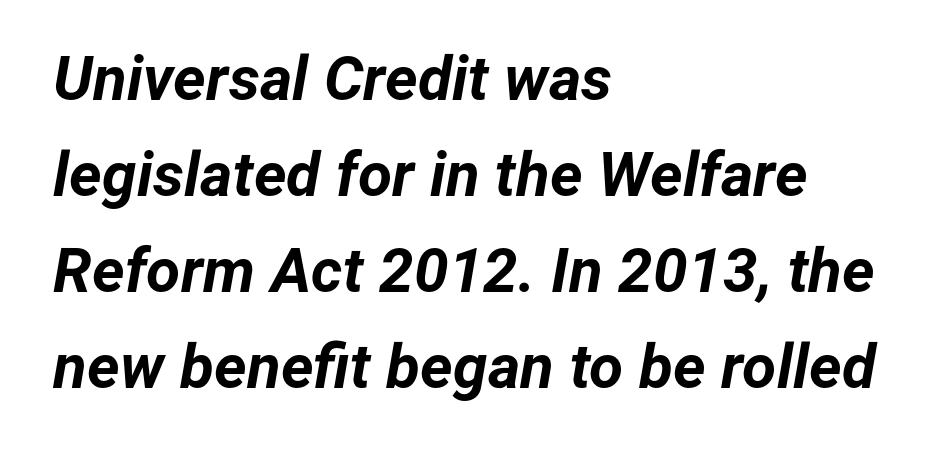
Q: Is the text bold? A: Yes.
Q: Is the text italic (slanted)? A: Yes, it leans right by about 12 degrees.
Q: Is the text underlined? A: No.
Q: How is the paragraph aligned? A: Left-aligned.
Q: Is the spacing between letters normal or unusually wide? A: Normal.
Q: Is the spacing between lines tight, normal or loose? A: Normal.
Q: Width (condensed, normal, or wide)? A: Normal.
Q: Stroke contrast? A: Low.
Q: x-height? A: Medium.
Q: Monospaced? A: No.
